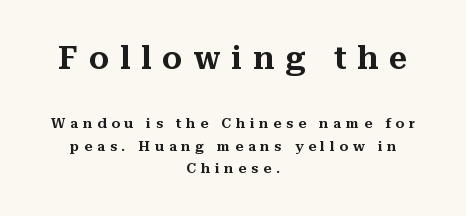
The image shows 32 px serif type, upright; set centered, normal line spacing (1.59x), unusually wide letter spacing (+0.34 em), not underlined; the first (top) block is 2.29x larger; medium stroke contrast and a medium x-height.
